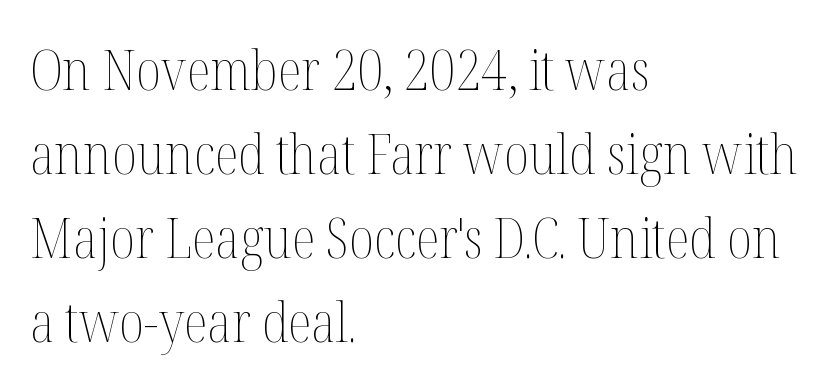
The image shows 56 px thin, condensed type, upright; set left-aligned, normal line spacing (1.5x), normal letter spacing, not underlined; medium stroke contrast and a medium x-height.
